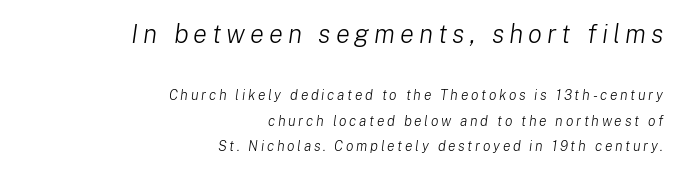
The image shows 26 px text type, italic (leaning right); set right-aligned, line spacing 1.82x, not underlined; the first (top) block is 1.86x larger.
